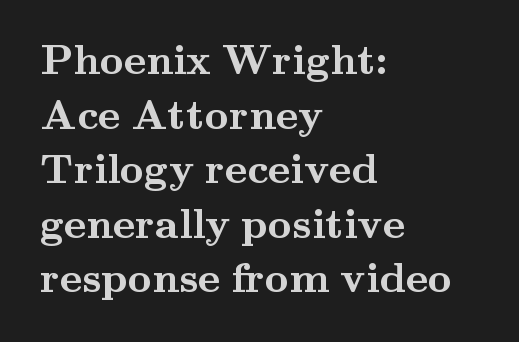
Q: Is the text bold? A: Yes.
Q: Is the text italic (slanted)? A: No, it is upright.
Q: Is the typeface a serif or a sans-serif typeface? A: Serif.
Q: Is the text underlined? A: No.
Q: How is the paragraph aligned? A: Left-aligned.
Q: Is the spacing between letters normal or unusually wide? A: Normal.
Q: Is the spacing between lines tight, normal or loose? A: Normal.
Q: Width (condensed, normal, or wide)? A: Wide.
Q: Stroke contrast? A: Medium.
Q: x-height? A: Small.
Q: Monospaced? A: No.
